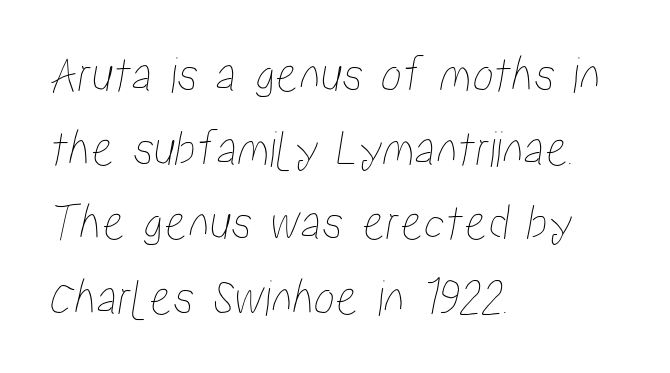
The face used here is rendered with its standard letterfit. Summary of vertical rhythm: regular, with standard interline spacing. Horizontally, the lines are justified to the leading edge only. Looks like regular typesetting: each glyph gets only the width it needs.
